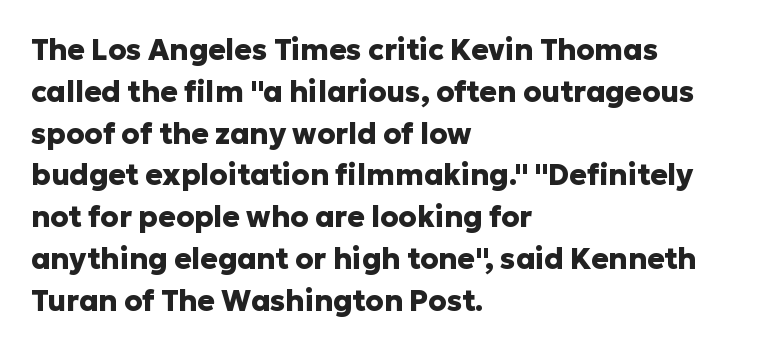
Words appear dense and cohesive because spacing is normal. Unlike a traditional serif, this face leaves its strokes unadorned. The lines sit at an ordinary, default distance from one another. Horizontally, the lines are justified to the leading edge only. Chunky letters — that's bold for sure.
